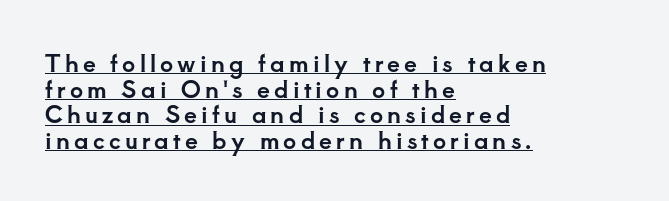
Q: Is the text italic (slanted)? A: No, it is upright.
Q: Is the text underlined? A: Yes.
Q: How is the paragraph aligned? A: Left-aligned.
Q: Is the spacing between lines tight, normal or loose? A: Tight.
